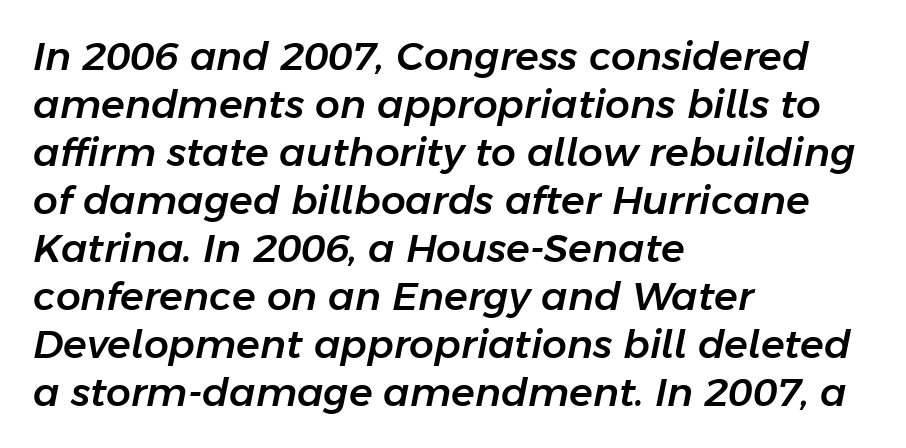
The letters advance in unequal steps, a hallmark of proportional type. The string is rendered with underlining switched off. The horizontal fit of the characters is conventional and even. This is oblique type, the kind used for emphasis or titles. Casual observation: everything's shoved over to the left.
